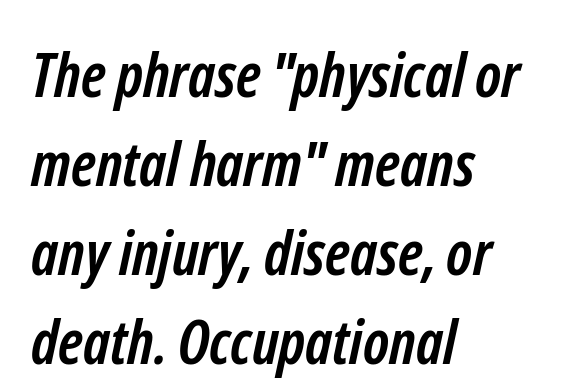
Q: Is the text bold? A: Yes.
Q: Is the typeface a serif or a sans-serif typeface? A: Sans-serif.
Q: Is the text underlined? A: No.
Q: How is the paragraph aligned? A: Left-aligned.
Q: Is the spacing between letters normal or unusually wide? A: Normal.
Q: Is the spacing between lines tight, normal or loose? A: Normal.
Q: Width (condensed, normal, or wide)? A: Condensed.
Q: Stroke contrast? A: Low.
Q: x-height? A: Medium.
Q: Monospaced? A: No.
